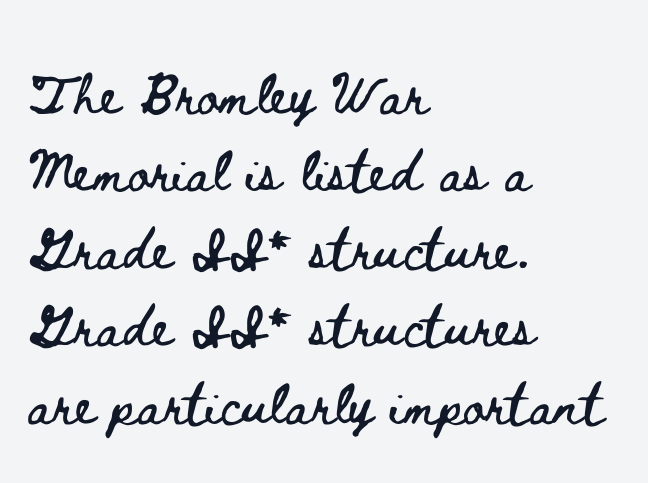
The letterforms sit shoulder to shoulder at normal distance. The specimen omits any rule beneath the text block's lines. This sample keeps an unexceptional amount of space between lines. The setting favours the left margin, as ordinary paragraphs usually do.
